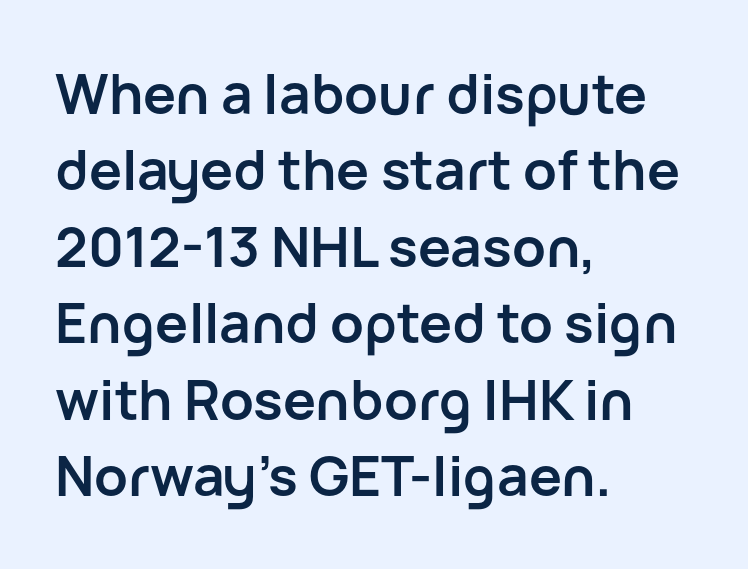
The font is running at its bold setting. Evenly set lines give the paragraph a standard silhouette. The lines in this sample share a left origin and differ only in where they stop. Does extra space separate the letters? No, they use regular spacing. This is sans-serif lettering, the kind often seen on screens and signage.
